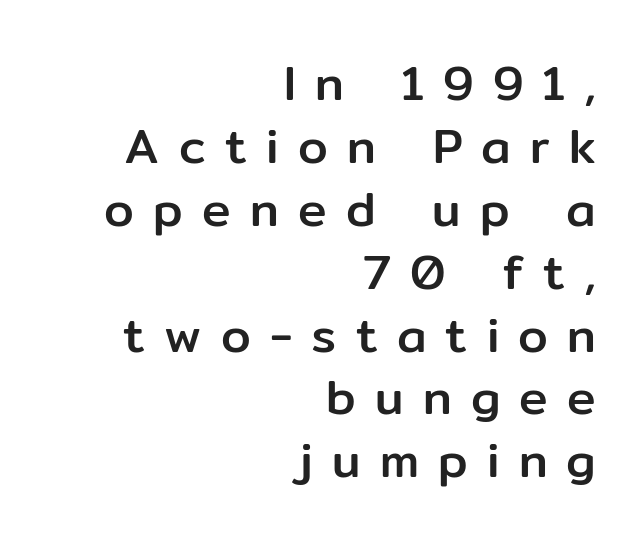
{"serif": "no", "italic": "no", "width": "normal", "stroke_contrast": "low", "x_height": "medium", "monospaced": "no", "underline": "no", "align": "right", "line_spacing": "normal", "line_spacing_ratio": 1.31, "letter_spacing": "wide", "letter_spacing_em": 0.4, "glyph_px": 48}
